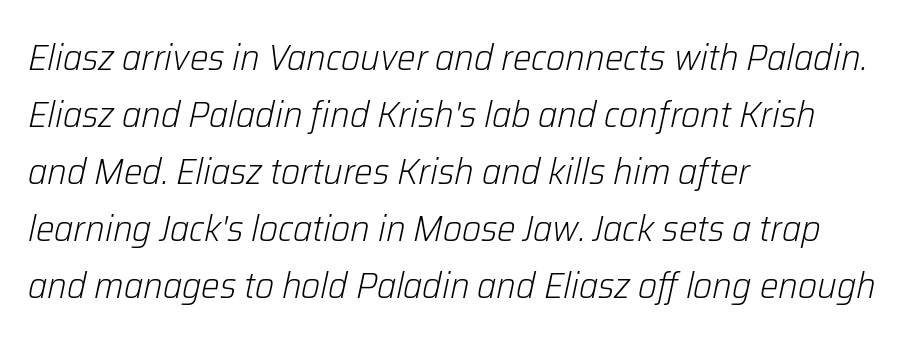
Horizontal bands of white between lines are of average thickness. Glance below the letters and you will spot only blank space. Slant detected: the letters are inclined. Compared with a centered layout, this one pins lines to the left instead.
